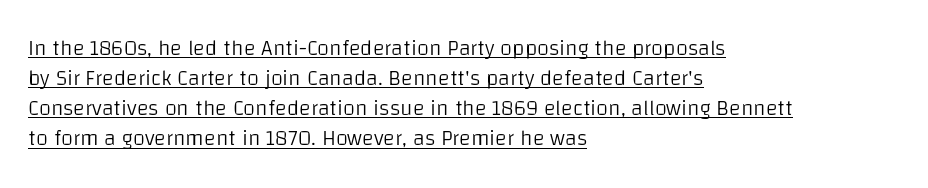
Q: Is the text bold? A: No.
Q: Is the text italic (slanted)? A: No, it is upright.
Q: Is the text underlined? A: Yes.
Q: How is the paragraph aligned? A: Left-aligned.
Q: Is the spacing between letters normal or unusually wide? A: Normal.
Q: Is the spacing between lines tight, normal or loose? A: Normal.
